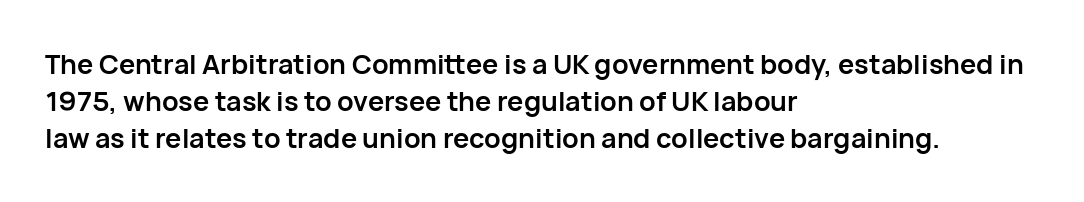
The image shows 27 px bold type, upright; set left-aligned, normal line spacing (1.37x), normal letter spacing, not underlined.
